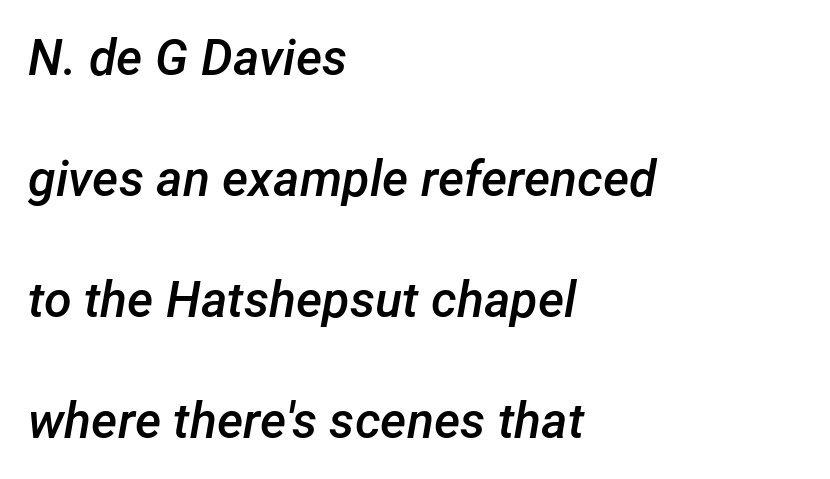
The image shows 50 px semibold type, italic (leaning right); set left-aligned, loose line spacing (2.42x), normal letter spacing, not underlined; low stroke contrast and a medium x-height.
